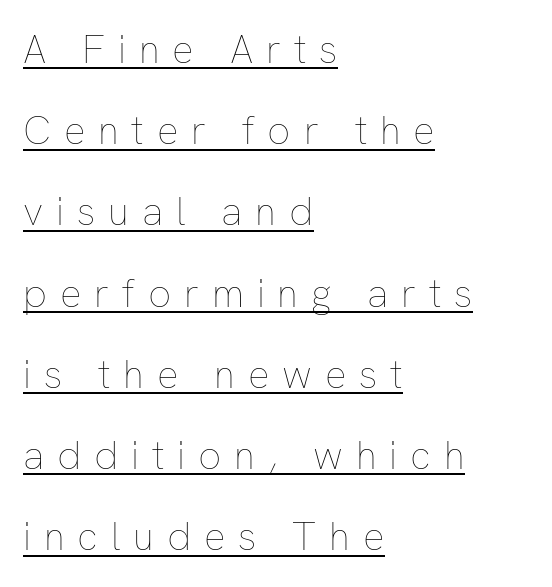
The image shows 40 px thin type, upright; set left-aligned, loose line spacing (2.03x), unusually wide letter spacing (+0.32 em), underlined; low stroke contrast and a medium x-height.
